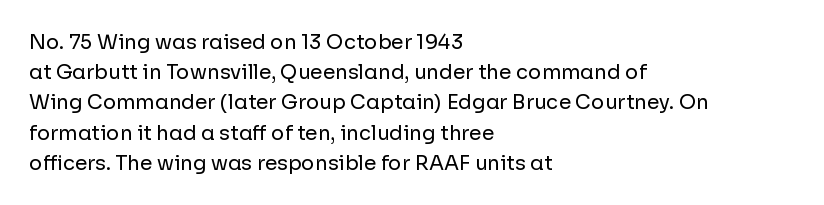
What stands out about the letter spacing? Nothing — it is the standard amount. The axis of the letterforms is exactly vertical. Check the space under the baseline: it is left empty. Evenly set lines give the paragraph a standard silhouette.
